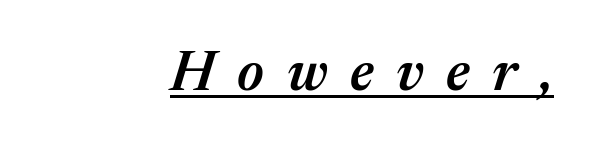
Q: Is the text bold? A: Semi-bold.
Q: Is the text italic (slanted)? A: Yes, it leans right by about 17 degrees.
Q: Is the text underlined? A: Yes.
Q: Is the spacing between letters normal or unusually wide? A: Unusually wide.
Q: Width (condensed, normal, or wide)? A: Normal.
Q: Stroke contrast? A: Medium.
Q: x-height? A: Medium.
Q: Monospaced? A: No.
